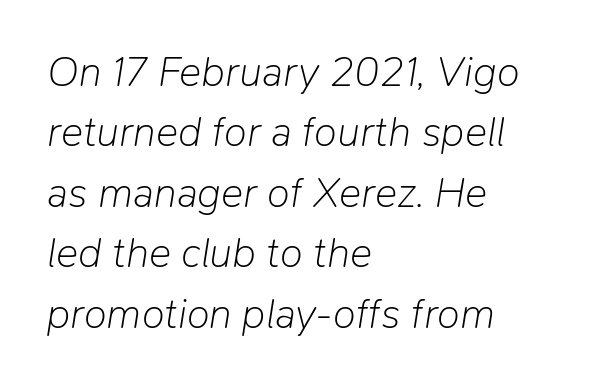
The image shows 42 px light type, italic (leaning right); set left-aligned, normal line spacing (1.44x), normal letter spacing, not underlined; low stroke contrast and a medium x-height.
